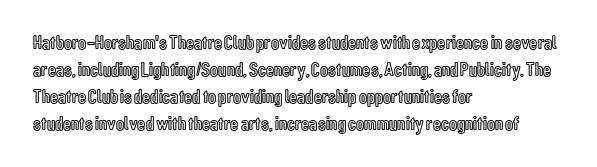
Q: Is the text italic (slanted)? A: No, it is upright.
Q: Is the text underlined? A: No.
Q: How is the paragraph aligned? A: Left-aligned.
Q: Is the spacing between letters normal or unusually wide? A: Normal.
Q: Is the spacing between lines tight, normal or loose? A: Normal.
